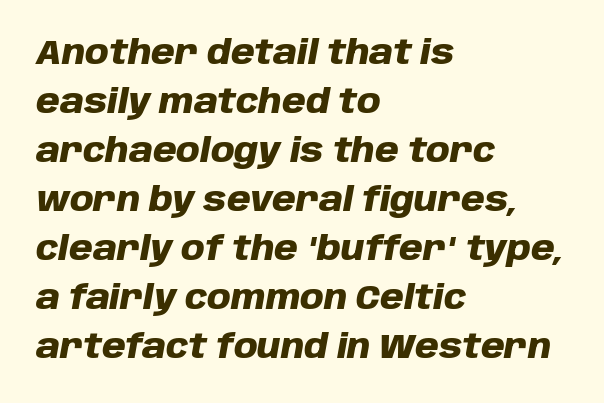
The image shows 34 px heavy type, italic (leaning right); set left-aligned, normal line spacing (1.44x), normal letter spacing, not underlined; low stroke contrast and a large x-height.
